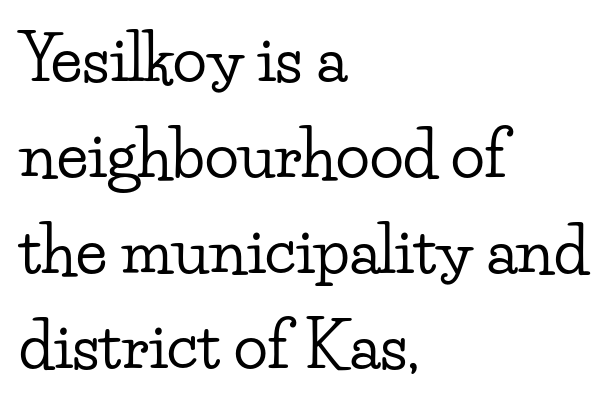
The image shows 63 px wide serif type, upright; set left-aligned, normal line spacing (1.52x), normal letter spacing, not underlined; low stroke contrast and a small x-height.
